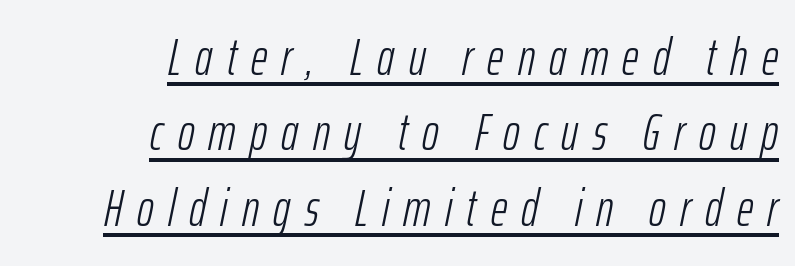
The image shows 51 px light, condensed type, italic (leaning right); set right-aligned, normal line spacing (1.48x), unusually wide letter spacing (+0.28 em), underlined; low stroke contrast and a medium x-height.
